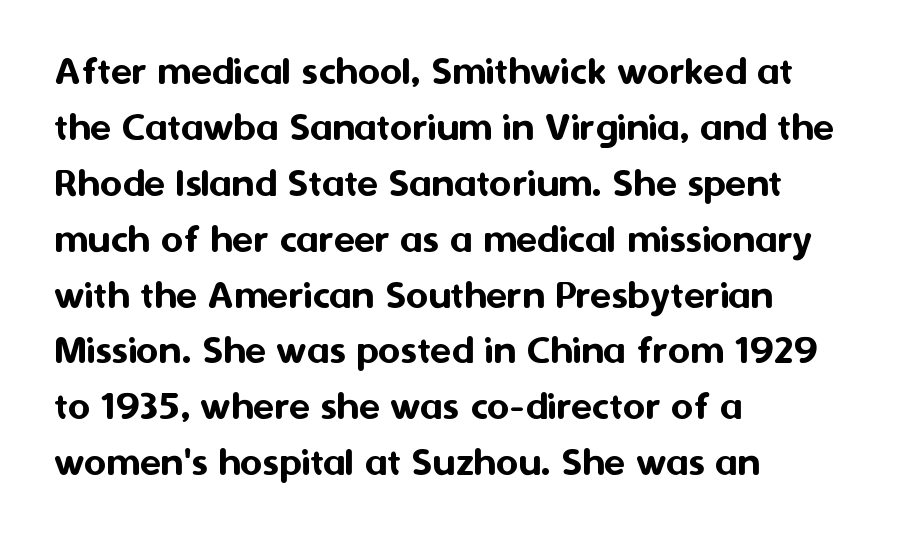
The image shows 43 px sans-serif type, upright; set left-aligned, normal line spacing (1.3x), normal letter spacing, not underlined; medium stroke contrast and a medium x-height.
